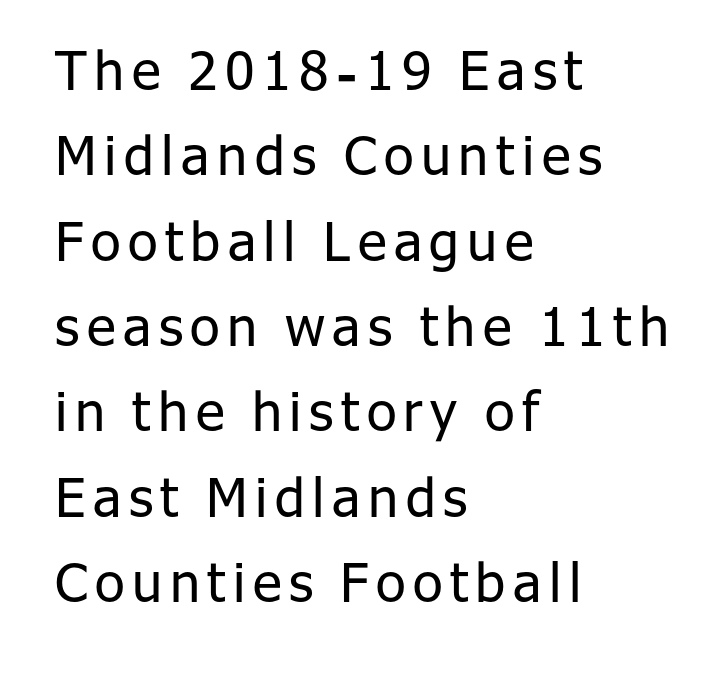
Q: Is the text bold? A: No.
Q: Is the text italic (slanted)? A: No, it is upright.
Q: Is the typeface a serif or a sans-serif typeface? A: Sans-serif.
Q: Is the text underlined? A: No.
Q: How is the paragraph aligned? A: Left-aligned.
Q: Is the spacing between lines tight, normal or loose? A: Normal.
Q: Width (condensed, normal, or wide)? A: Normal.
Q: Stroke contrast? A: Low.
Q: x-height? A: Medium.
Q: Monospaced? A: No.
